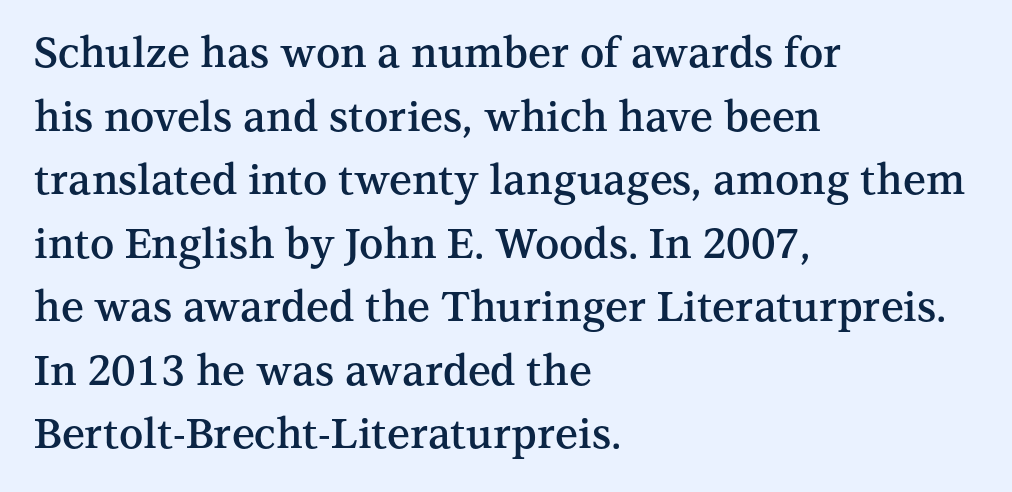
Inter-character spacing is left at the font's built-in metrics. Horizontal bands of white between lines are of average thickness. These lines are rendered in a variable-pitch font. Does the copy run flush right? No — it runs flush left. A fair bit of extra ink — the face is semibold, not bold.
